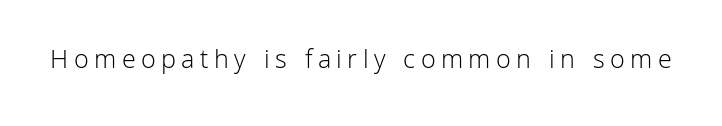
The image shows 27 px text type, upright; set unusually wide letter spacing (+0.2 em), not underlined.
